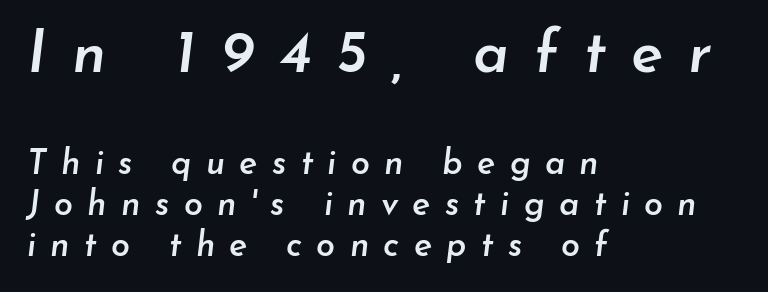
{"italic": "yes", "lean": "right", "slant_degrees": 7, "bold": "semi", "weight": "semibold", "width": "normal", "stroke_contrast": "low", "x_height": "small", "monospaced": "no", "underline": "no", "align": "left", "line_spacing_ratio": 1.21, "letter_spacing": "wide", "letter_spacing_em": 0.42, "larger_block": "first", "size_ratio": 1.76, "glyph_px": 60}
